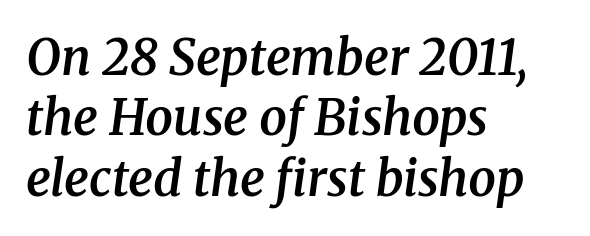
Examine the stroke ends and you'll spot serifs. A bit beefed up — I'd call it semibold rather than bold. If you drew a line through each stem, it would be angled. Tracking here is standard; glyphs follow each other at the usual distance.
